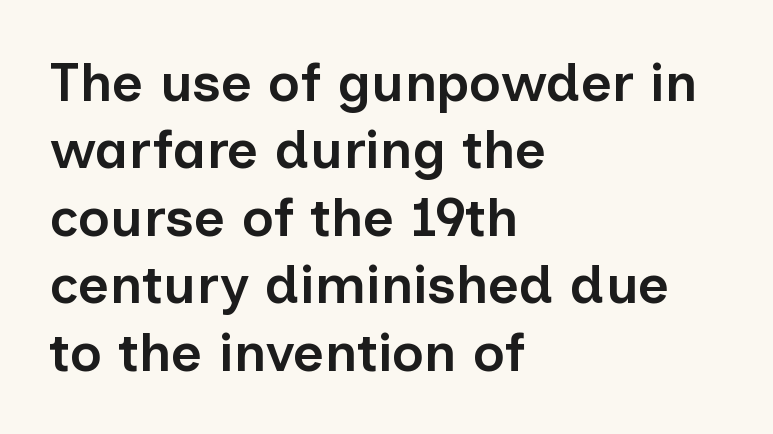
The image shows 54 px semibold sans-serif type, upright; set left-aligned, normal line spacing (1.25x), normal letter spacing, not underlined; low stroke contrast and a medium x-height.
